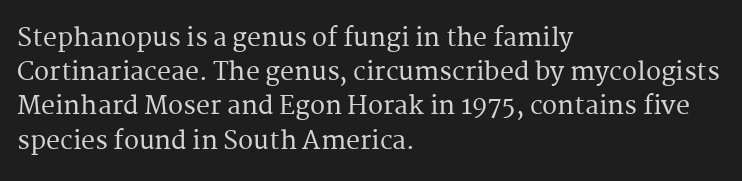
{"italic": "no", "underline": "no", "align": "left", "line_spacing": "normal", "line_spacing_ratio": 1.37, "letter_spacing": "normal", "letter_spacing_em": 0.0, "glyph_px": 25}
